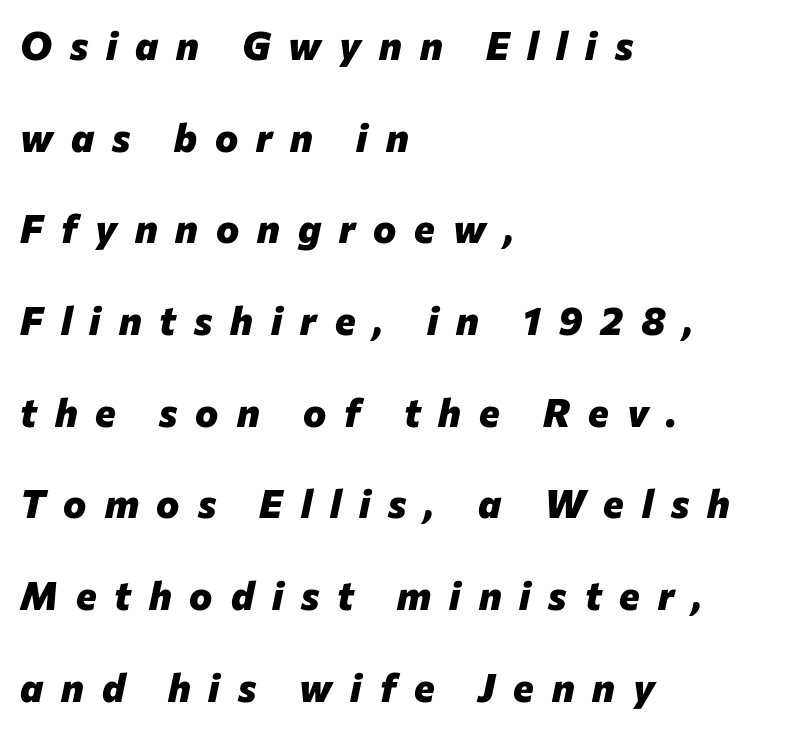
{"italic": "yes", "lean": "right", "slant_degrees": 12, "bold": "yes", "weight": "heavy", "width": "normal", "stroke_contrast": "low", "x_height": "medium", "monospaced": "no", "underline": "no", "align": "left", "line_spacing": "loose", "line_spacing_ratio": 2.35, "letter_spacing": "wide", "letter_spacing_em": 0.46, "glyph_px": 39}
